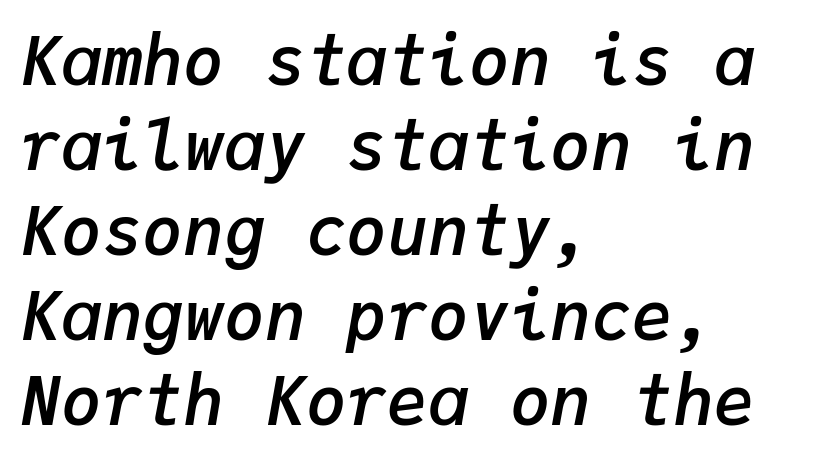
{"italic": "yes", "lean": "right", "slant_degrees": 9, "bold": "semi", "weight": "semibold", "width": "normal", "stroke_contrast": "low", "x_height": "medium", "monospaced": "yes", "underline": "no", "align": "left", "line_spacing": "normal", "line_spacing_ratio": 1.25, "letter_spacing": "normal", "letter_spacing_em": 0.0, "glyph_px": 68}
